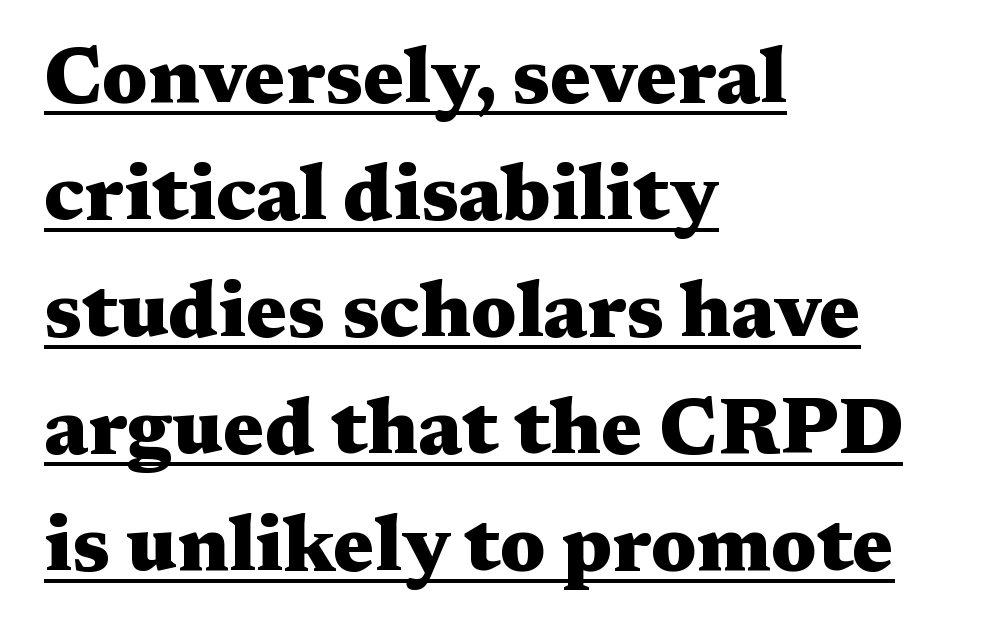
The image shows 78 px heavy, wide serif type, upright; set left-aligned, normal line spacing (1.5x), normal letter spacing, underlined; medium stroke contrast and a medium x-height.
